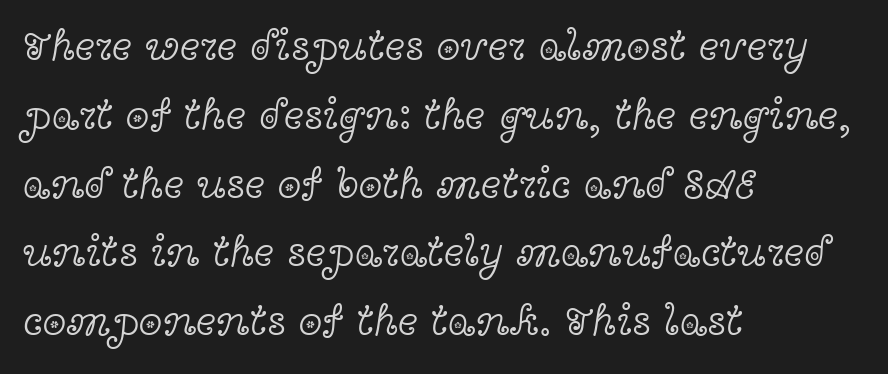
The typeface has the unassuming heft of standard copy or less. The letters carry serifs — small finishing strokes at the ends of their stems. Interline gaps are of average width in this sample. Descender tails drop into unmarked territory. The letters advance in unequal steps, a hallmark of proportional type.
